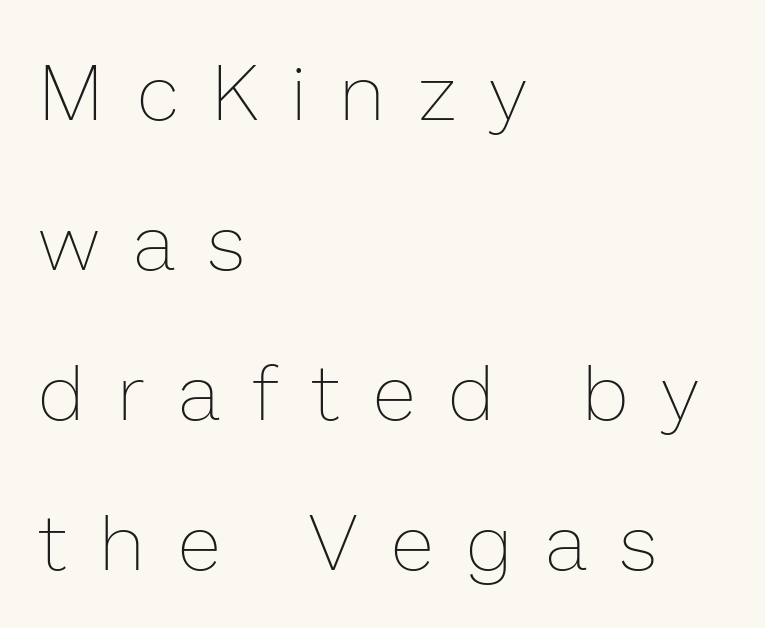
{"italic": "no", "bold": "no", "weight": "thin", "width": "normal", "stroke_contrast": "low", "x_height": "medium", "monospaced": "no", "underline": "no", "align": "left", "line_spacing": "loose", "line_spacing_ratio": 1.9, "letter_spacing": "wide", "letter_spacing_em": 0.44, "glyph_px": 79}
